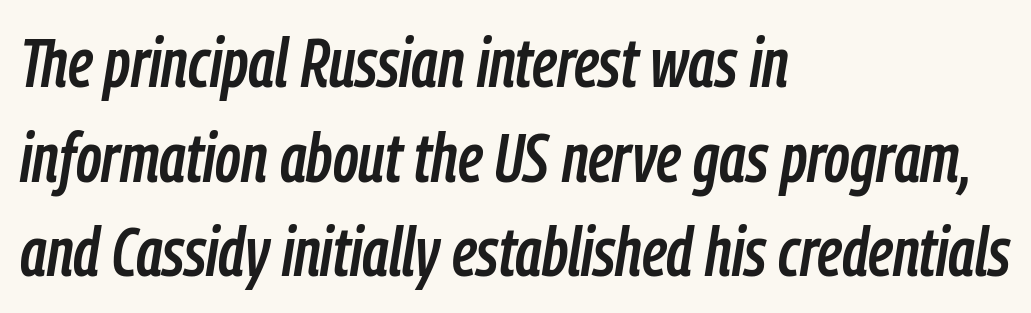
The image shows 69 px condensed type, italic (leaning right); set left-aligned, normal line spacing (1.37x), normal letter spacing, not underlined; low stroke contrast and a medium x-height.
